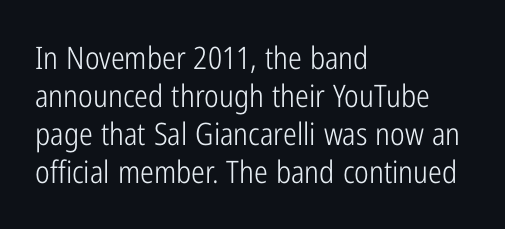
The image shows 31 px light, condensed sans-serif type, upright; set left-aligned, line spacing 1.23x, normal letter spacing, not underlined; low stroke contrast and a medium x-height.
